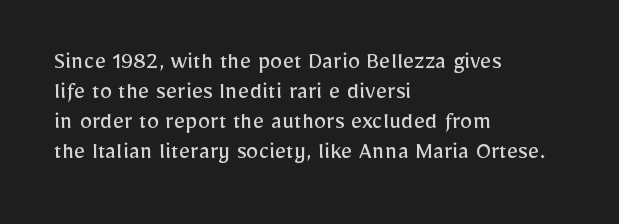
Stem width sits at or under what a default text font uses. Rendered with straight, roman letterforms. In CSS terms this would be text-align: left. Is the letter spacing exaggerated? No — it looks like the ordinary default.
